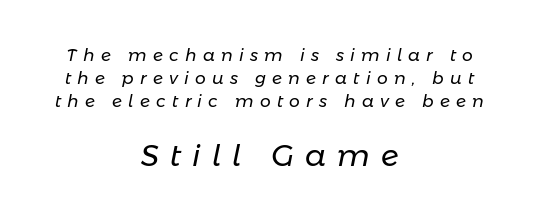
There is plenty of visible air inserted between adjacent glyphs. Reading down the block, each line starts at a different indent, mirrored at its end. The passage shown is not underscored anywhere. Notice how descenders clear the ascenders below comfortably — that's standard leading. Note the varied advance widths — an 'i' is clearly narrower than an 'm'. The later block is typeset at a bigger size than the earlier block.
